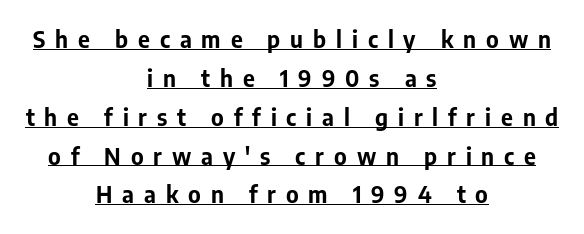
The image shows 23 px bold type, upright; set centered, normal line spacing (1.69x), unusually wide letter spacing (+0.43 em), underlined.
